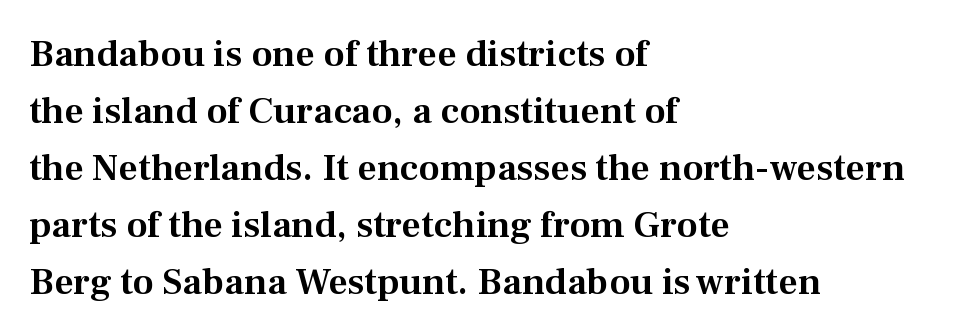
Q: Is the text italic (slanted)? A: No, it is upright.
Q: Is the typeface a serif or a sans-serif typeface? A: Serif.
Q: Is the text underlined? A: No.
Q: How is the paragraph aligned? A: Left-aligned.
Q: Is the spacing between letters normal or unusually wide? A: Normal.
Q: Is the spacing between lines tight, normal or loose? A: Normal.
Q: Width (condensed, normal, or wide)? A: Normal.
Q: Stroke contrast? A: Medium.
Q: x-height? A: Medium.
Q: Monospaced? A: No.
